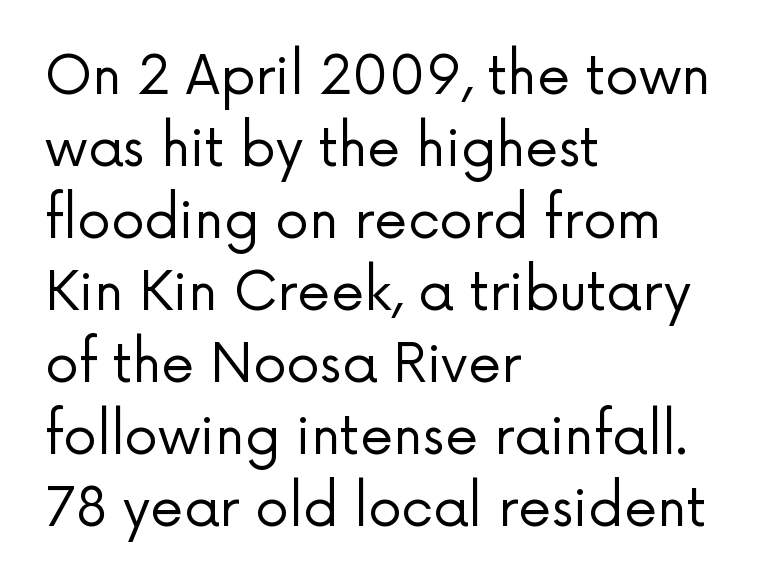
The image shows 53 px regular-weight sans-serif type, upright; set left-aligned, normal line spacing (1.36x), normal letter spacing, not underlined; low stroke contrast and a medium x-height.
